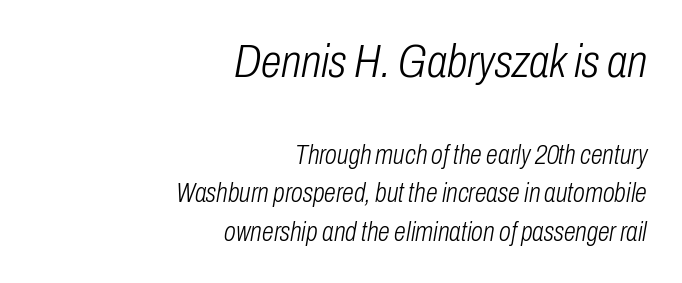
{"italic": "yes", "lean": "right", "slant_degrees": 10, "bold": "no", "weight": "light", "width": "condensed", "stroke_contrast": "low", "x_height": "medium", "monospaced": "no", "underline": "no", "align": "right", "line_spacing": "normal", "line_spacing_ratio": 1.43, "letter_spacing": "normal", "letter_spacing_em": 0.0, "larger_block": "first", "size_ratio": 1.74, "glyph_px": 47}
